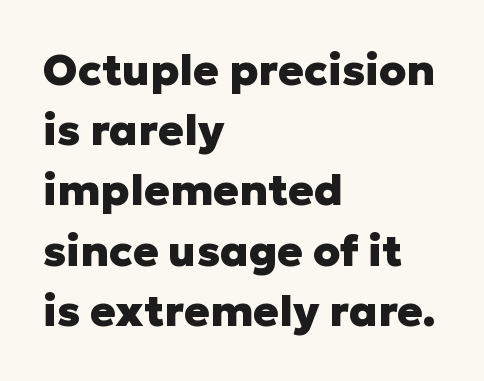
{"serif": "no", "italic": "no", "bold": "yes", "weight": "heavy", "width": "normal", "stroke_contrast": "low", "x_height": "medium", "monospaced": "no", "underline": "no", "align": "left", "line_spacing": "normal", "line_spacing_ratio": 1.4, "letter_spacing": "normal", "letter_spacing_em": 0.0, "glyph_px": 43}
